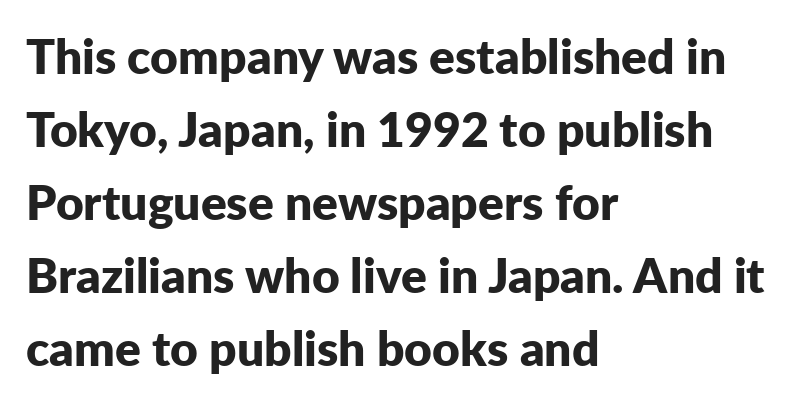
Q: Is the text bold? A: Yes.
Q: Is the text italic (slanted)? A: No, it is upright.
Q: Is the typeface a serif or a sans-serif typeface? A: Sans-serif.
Q: Is the text underlined? A: No.
Q: How is the paragraph aligned? A: Left-aligned.
Q: Is the spacing between letters normal or unusually wide? A: Normal.
Q: Is the spacing between lines tight, normal or loose? A: Normal.
Q: Width (condensed, normal, or wide)? A: Normal.
Q: Stroke contrast? A: Low.
Q: x-height? A: Medium.
Q: Monospaced? A: No.
